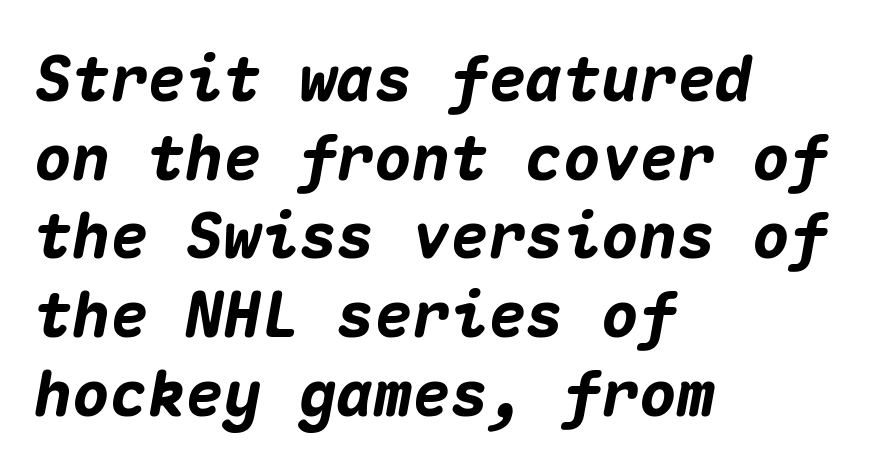
The letters are bold, with thick, heavy strokes. The face used here is monospaced, like something from a code editor. An italicized treatment has been applied to the whole sample. Regarding leading, the lines here are spaced in the standard way. How are the letters spaced? Ordinarily, with no added tracking.
